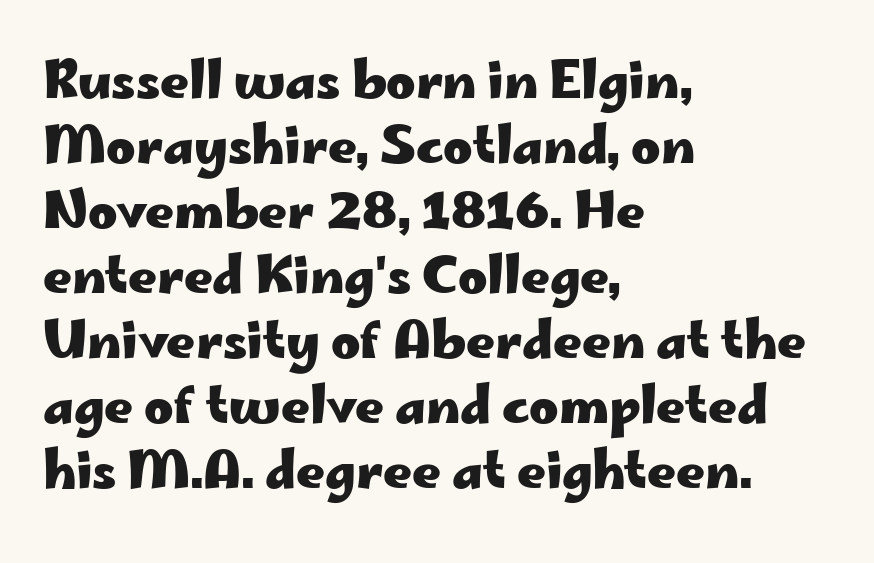
{"serif": "no", "italic": "no", "bold": "yes", "weight": "heavy", "width": "wide", "stroke_contrast": "low", "x_height": "small", "monospaced": "no", "underline": "no", "align": "left", "line_spacing": "normal", "line_spacing_ratio": 1.3, "letter_spacing": "normal", "letter_spacing_em": 0.0, "glyph_px": 50}
